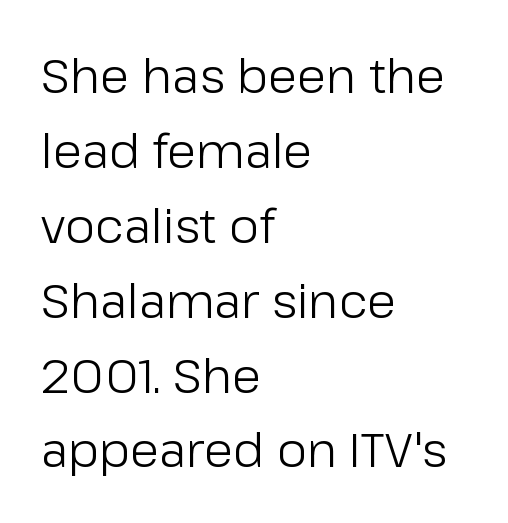
{"serif": "no", "italic": "no", "bold": "no", "weight": "light", "width": "normal", "stroke_contrast": "low", "x_height": "medium", "monospaced": "no", "underline": "no", "align": "left", "line_spacing": "normal", "line_spacing_ratio": 1.56, "letter_spacing": "normal", "letter_spacing_em": 0.0, "glyph_px": 48}
